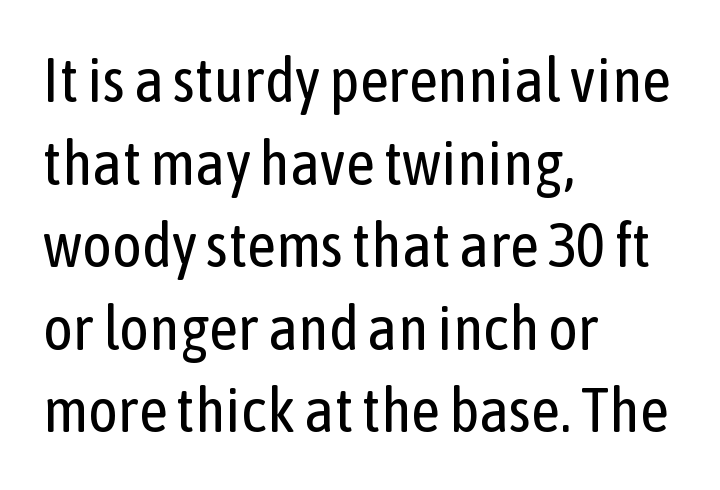
{"serif": "no", "italic": "no", "bold": "no", "weight": "regular", "width": "condensed", "stroke_contrast": "low", "x_height": "medium", "monospaced": "no", "underline": "no", "align": "left", "line_spacing": "normal", "line_spacing_ratio": 1.31, "letter_spacing": "normal", "letter_spacing_em": 0.0, "glyph_px": 63}
